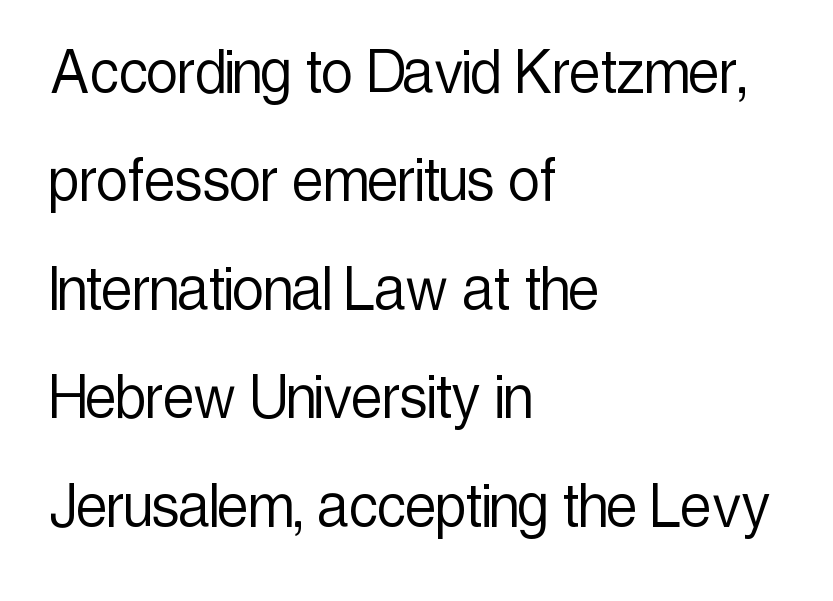
{"serif": "no", "italic": "no", "bold": "no", "weight": "light", "width": "condensed", "x_height": "medium", "monospaced": "no", "underline": "no", "align": "left", "line_spacing": "normal", "line_spacing_ratio": 1.55, "letter_spacing": "normal", "letter_spacing_em": 0.0, "glyph_px": 70}
